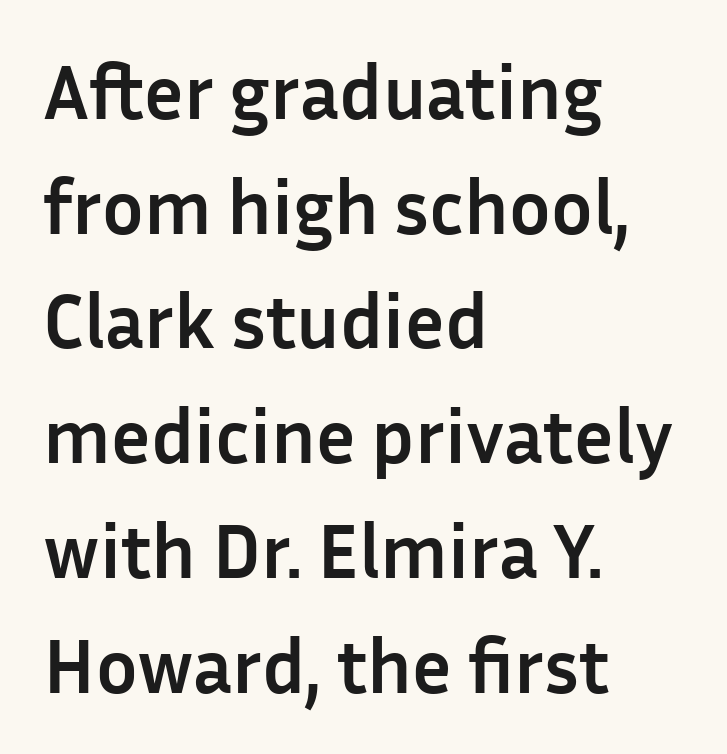
Q: Is the text bold? A: Yes.
Q: Is the text italic (slanted)? A: No, it is upright.
Q: Is the typeface a serif or a sans-serif typeface? A: Sans-serif.
Q: Is the text underlined? A: No.
Q: How is the paragraph aligned? A: Left-aligned.
Q: Is the spacing between letters normal or unusually wide? A: Normal.
Q: Is the spacing between lines tight, normal or loose? A: Normal.
Q: Width (condensed, normal, or wide)? A: Normal.
Q: Stroke contrast? A: Low.
Q: x-height? A: Medium.
Q: Monospaced? A: No.
